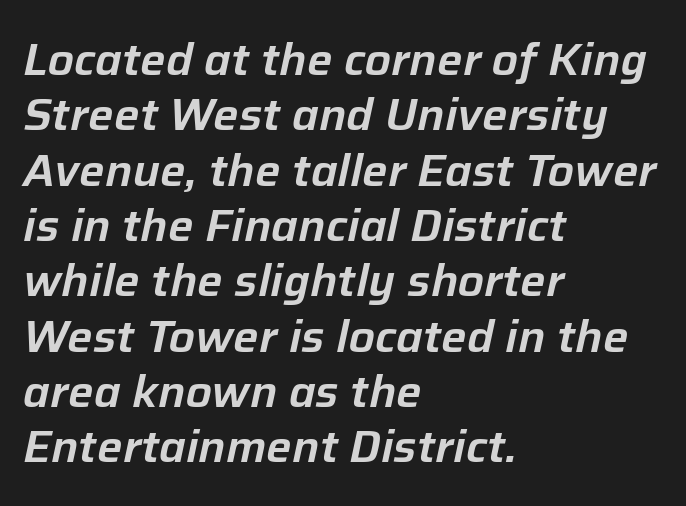
Q: Is the text italic (slanted)? A: Yes, it leans right by about 12 degrees.
Q: Is the text underlined? A: No.
Q: How is the paragraph aligned? A: Left-aligned.
Q: Is the spacing between letters normal or unusually wide? A: Normal.
Q: Width (condensed, normal, or wide)? A: Normal.
Q: Stroke contrast? A: Low.
Q: x-height? A: Medium.
Q: Monospaced? A: No.
